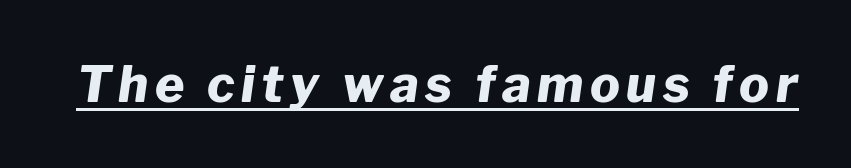
{"italic": "yes", "lean": "right", "slant_degrees": 8, "bold": "yes", "weight": "heavy", "width": "normal", "stroke_contrast": "low", "x_height": "medium", "monospaced": "no", "underline": "yes", "glyph_px": 50}
